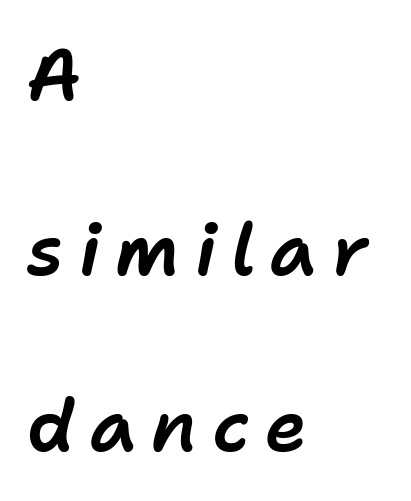
Q: Is the text italic (slanted)? A: Yes, it leans right by about 11 degrees.
Q: Is the text underlined? A: No.
Q: How is the paragraph aligned? A: Left-aligned.
Q: Is the spacing between letters normal or unusually wide? A: Unusually wide.
Q: Is the spacing between lines tight, normal or loose? A: Loose.
Q: Width (condensed, normal, or wide)? A: Normal.
Q: Stroke contrast? A: Low.
Q: x-height? A: Medium.
Q: Monospaced? A: No.
